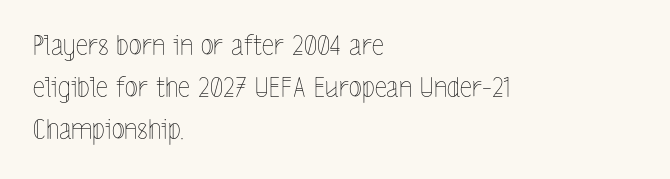
{"italic": "no", "bold": "no", "underline": "no", "align": "left", "line_spacing": "normal", "line_spacing_ratio": 1.56, "letter_spacing": "normal", "letter_spacing_em": 0.0, "glyph_px": 27}
